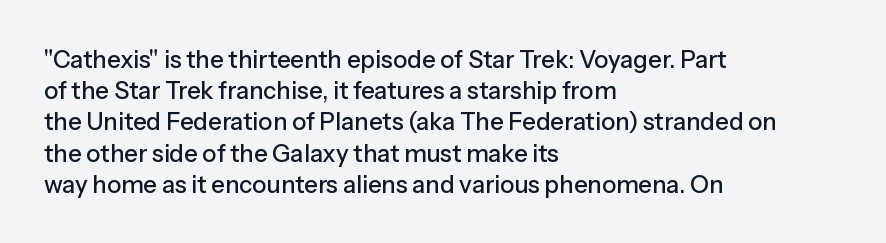
{"italic": "no", "underline": "no", "align": "left", "line_spacing": "normal", "line_spacing_ratio": 1.3, "letter_spacing": "normal", "letter_spacing_em": 0.0, "glyph_px": 24}
